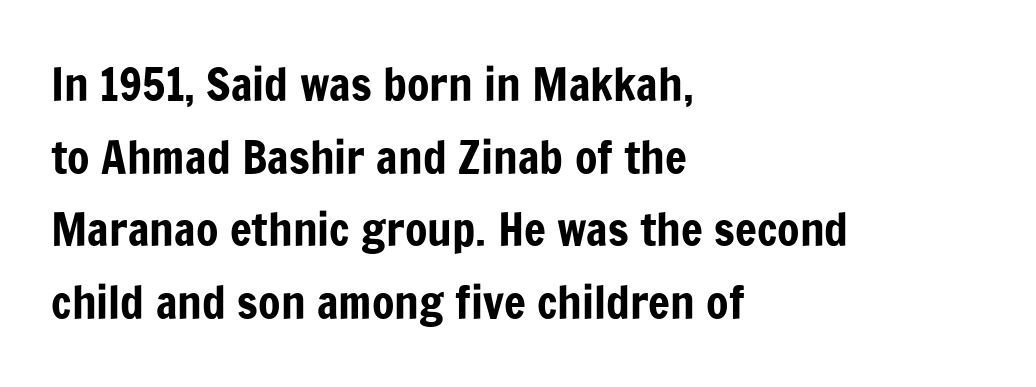
{"serif": "no", "italic": "no", "width": "condensed", "stroke_contrast": "low", "x_height": "medium", "monospaced": "no", "underline": "no", "align": "left", "line_spacing": "normal", "line_spacing_ratio": 1.58, "letter_spacing": "normal", "letter_spacing_em": 0.0, "glyph_px": 46}
